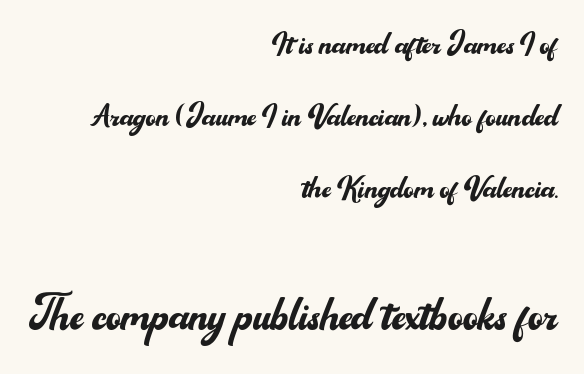
The image shows 58 px regular-weight sans-serif type; set right-aligned, line spacing 1.85x, normal letter spacing, not underlined; the second (bottom) block is 1.49x larger; medium stroke contrast and a small x-height.
